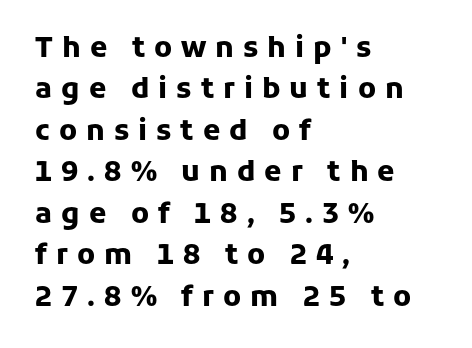
Q: Is the text bold? A: Yes.
Q: Is the text italic (slanted)? A: No, it is upright.
Q: Is the typeface a serif or a sans-serif typeface? A: Sans-serif.
Q: Is the text underlined? A: No.
Q: How is the paragraph aligned? A: Left-aligned.
Q: Is the spacing between letters normal or unusually wide? A: Unusually wide.
Q: Is the spacing between lines tight, normal or loose? A: Normal.
Q: Width (condensed, normal, or wide)? A: Normal.
Q: Stroke contrast? A: Low.
Q: x-height? A: Medium.
Q: Monospaced? A: No.
